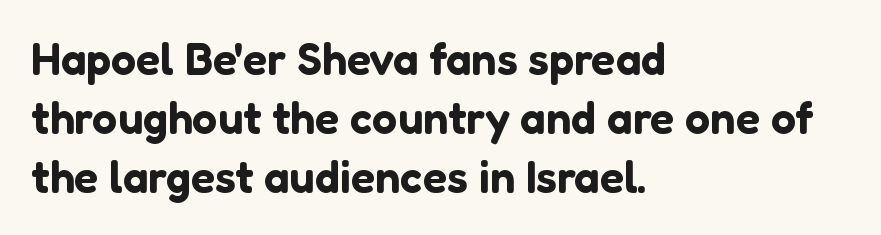
The image shows 45 px sans-serif type, upright; set left-aligned, normal line spacing (1.31x), normal letter spacing, not underlined; low stroke contrast and a medium x-height.
